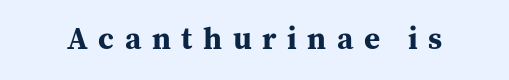
Bold? Absolutely — the strokes are thick and heavy. This sample has the flowing, uneven cadence of proportional lettering. Font category for this specimen: serif. Loose tracking; the words dissolve into strings of separated letters.
